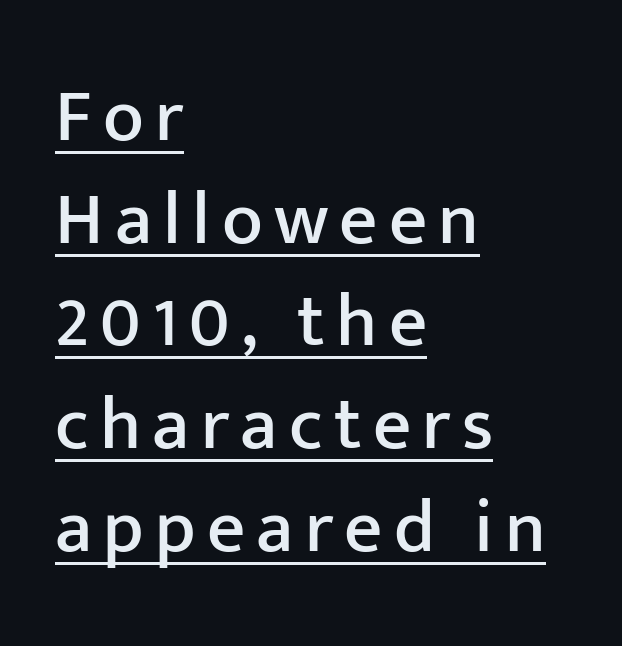
The image shows 75 px sans-serif type, upright; set left-aligned, normal line spacing (1.37x), underlined; low stroke contrast and a medium x-height.
